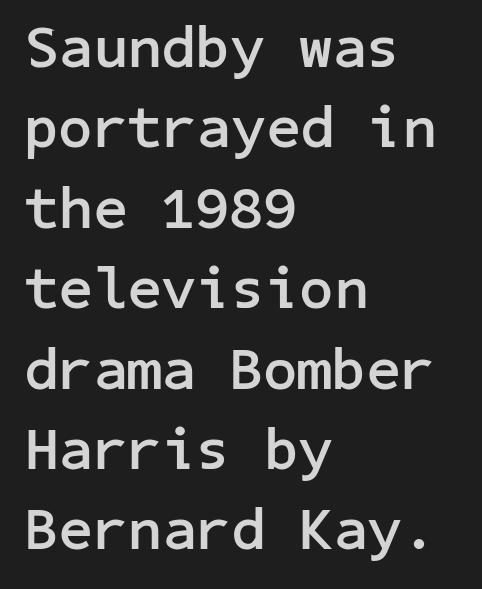
Q: Is the text bold? A: Yes.
Q: Is the text italic (slanted)? A: No, it is upright.
Q: Is the typeface a serif or a sans-serif typeface? A: Sans-serif.
Q: Is the text underlined? A: No.
Q: How is the paragraph aligned? A: Left-aligned.
Q: Is the spacing between letters normal or unusually wide? A: Normal.
Q: Is the spacing between lines tight, normal or loose? A: Normal.
Q: Width (condensed, normal, or wide)? A: Normal.
Q: Stroke contrast? A: Low.
Q: x-height? A: Medium.
